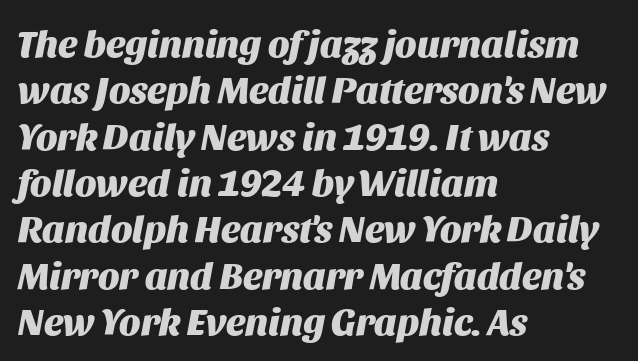
The image shows 38 px heavy type, italic (leaning right); set left-aligned, line spacing 1.22x, normal letter spacing, not underlined; medium stroke contrast and a large x-height.
